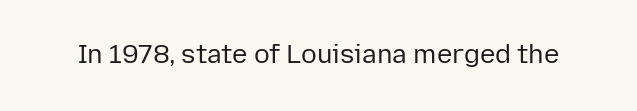
The image shows 26 px text type, upright; set normal letter spacing, not underlined.
